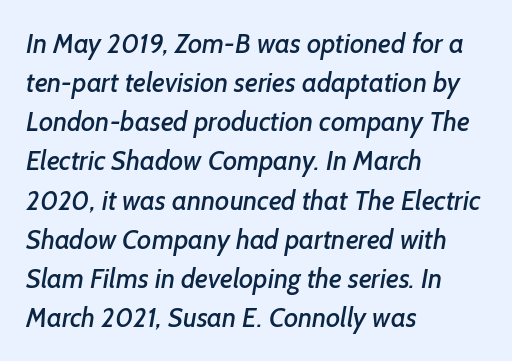
This block has exactly the height ordinary leading produces. Each word holds together tightly as a unit, with standard inter-letter gaps. In CSS terms this would be text-align: left. This rendering features lettering with no underline.
